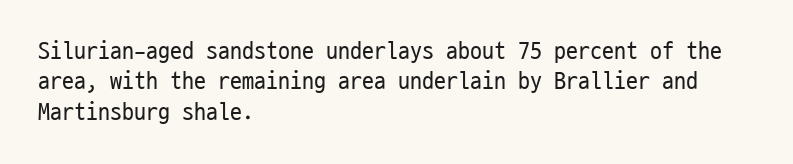
The type sits square on the baseline with zero lean. Only glyphs here, with clear space below each row. This sample is left-justified, so line endings fall wherever the words run out. Nothing unusual about the tracking: characters are spaced as the font intends. No extra ink here — the face is not bold.
